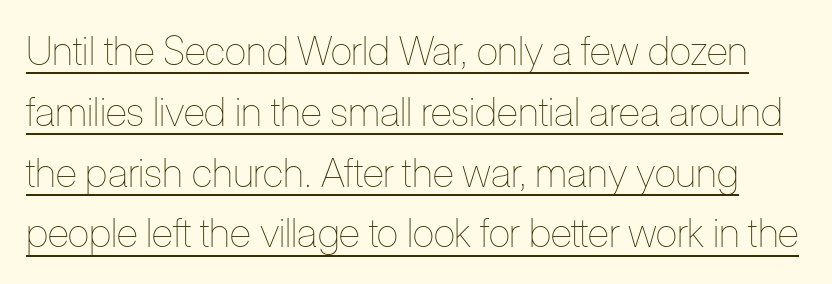
Quick note: not italic, upright. Does extra space separate the letters? No, they use regular spacing. The weight would be labelled regular, book, light, or lighter still. The sample's only ornament is a line tracing under the words.
